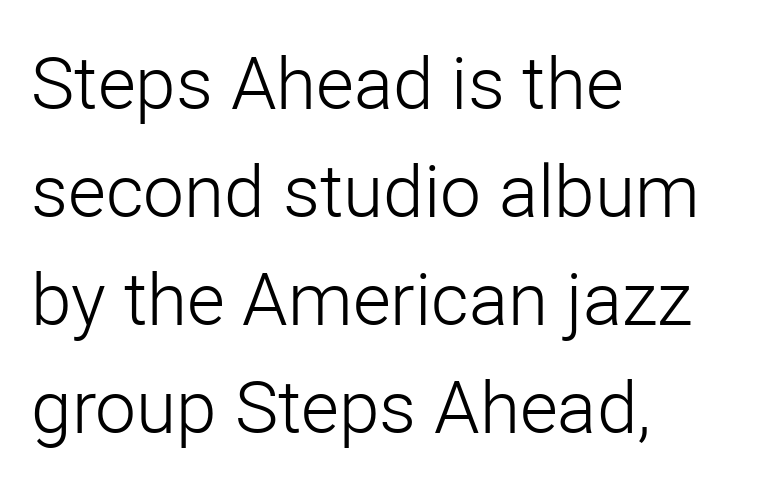
Leftover space on each line is placed entirely after the last word. Here the designer chose a conventional face with non-uniform glyph widths. The letters stand upright; this is a roman face. The letters carry no serifs — their stems end cleanly without finishing strokes. The typeface has the unassuming heft of standard copy or less. Only glyphs here, with clear space below each row.
